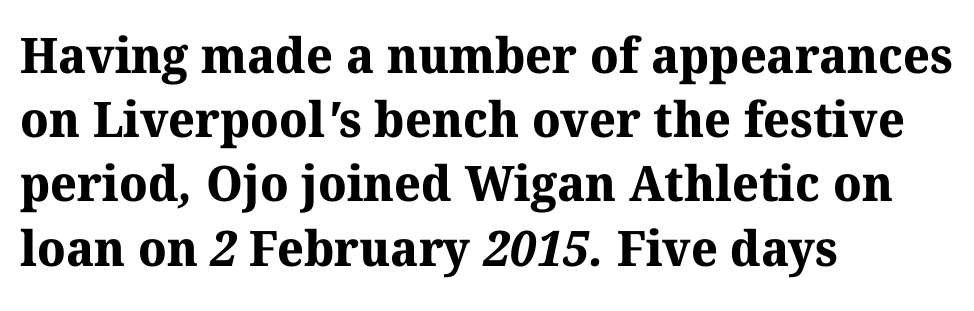
Q: Is the text bold? A: Yes.
Q: Is the typeface a serif or a sans-serif typeface? A: Serif.
Q: Is the text underlined? A: No.
Q: How is the paragraph aligned? A: Left-aligned.
Q: Is the spacing between letters normal or unusually wide? A: Normal.
Q: Is the spacing between lines tight, normal or loose? A: Normal.
Q: Width (condensed, normal, or wide)? A: Normal.
Q: Stroke contrast? A: Medium.
Q: x-height? A: Medium.
Q: Monospaced? A: No.
